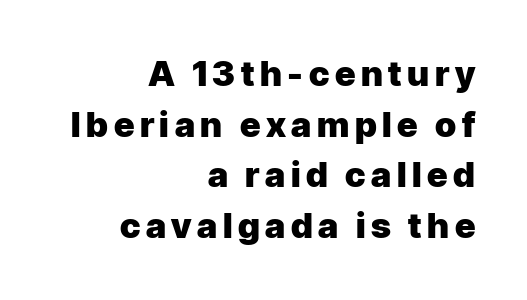
Q: Is the text bold? A: Yes.
Q: Is the text italic (slanted)? A: No, it is upright.
Q: Is the typeface a serif or a sans-serif typeface? A: Sans-serif.
Q: Is the text underlined? A: No.
Q: How is the paragraph aligned? A: Right-aligned.
Q: Is the spacing between lines tight, normal or loose? A: Normal.
Q: Width (condensed, normal, or wide)? A: Normal.
Q: Stroke contrast? A: Low.
Q: x-height? A: Medium.
Q: Monospaced? A: No.
